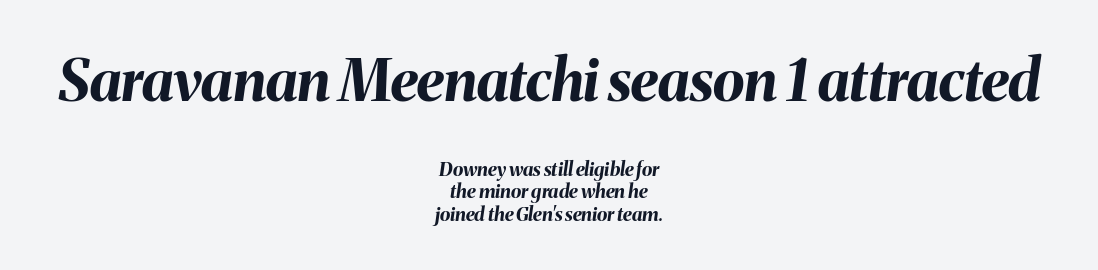
The image shows 58 px bold type, italic (leaning right); set centered, line spacing 1.17x, normal letter spacing, not underlined; the first (top) block is 3.05x larger; medium stroke contrast and a medium x-height.
